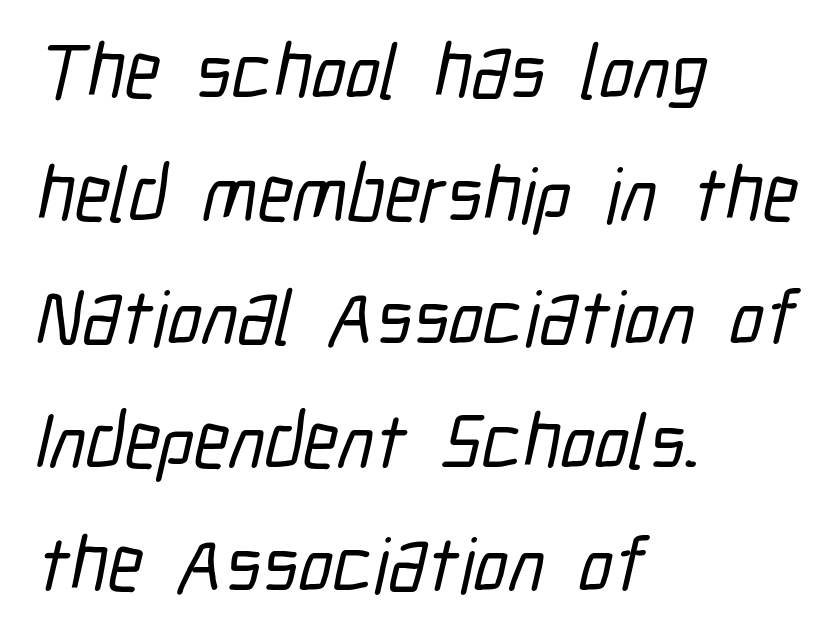
Spacing verdict: proportional, widths tailored to each character. Check the space under the baseline: it is left empty. The line-height multiplier appears to be the usual default. All the whitespace from short lines collects on the right.
